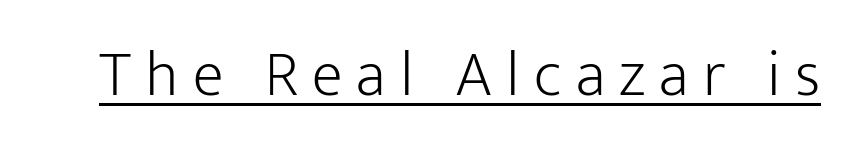
The image shows 64 px light sans-serif type, upright; set unusually wide letter spacing (+0.22 em), underlined; low stroke contrast and a medium x-height.
